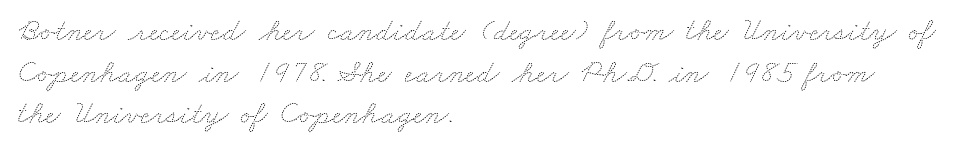
{"bold": "no", "weight": "thin", "width": "wide", "stroke_contrast": "medium", "x_height": "small", "monospaced": "no", "underline": "no", "align": "left", "line_spacing": "normal", "line_spacing_ratio": 1.3, "letter_spacing": "normal", "letter_spacing_em": 0.0, "glyph_px": 32}
